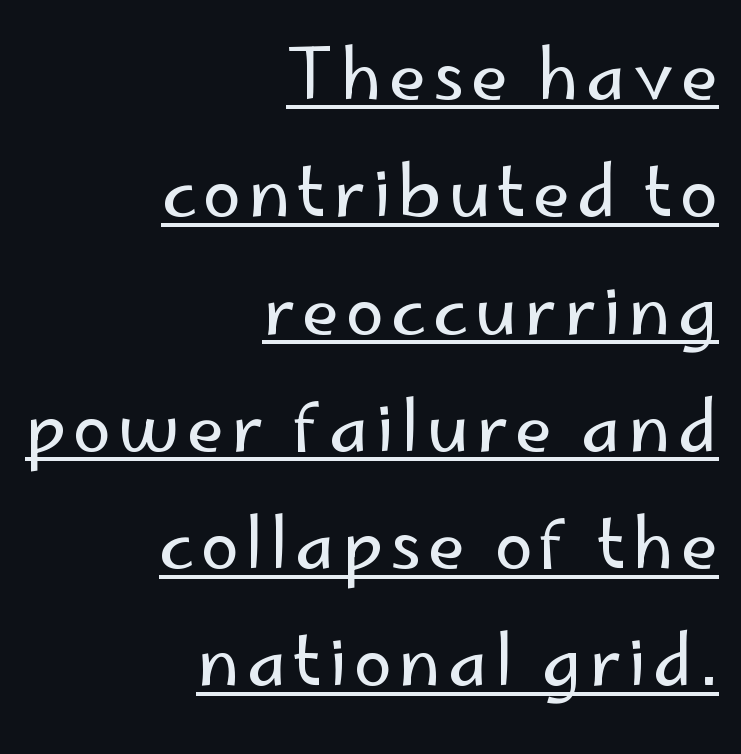
Q: Is the text bold? A: No.
Q: Is the text italic (slanted)? A: No, it is upright.
Q: Is the typeface a serif or a sans-serif typeface? A: Sans-serif.
Q: Is the text underlined? A: Yes.
Q: How is the paragraph aligned? A: Right-aligned.
Q: Is the spacing between lines tight, normal or loose? A: Normal.
Q: Width (condensed, normal, or wide)? A: Normal.
Q: Stroke contrast? A: Low.
Q: x-height? A: Small.
Q: Monospaced? A: No.
